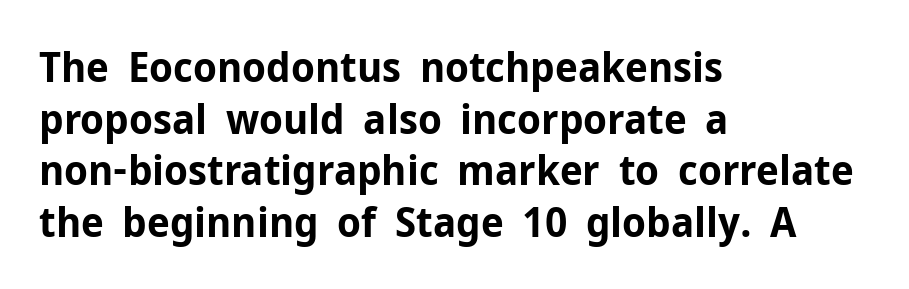
Caption: multi-line text, flush left, ragged right. Vertical strokes here are truly vertical. Think of a printed novel: that variable character pitch is what you see here. What stands out about the letter spacing? Nothing — it is the standard amount. Observe the absence of serifs on each vertical stroke in this sample. How heavy is the stroke? Heavy — this is a bold.
